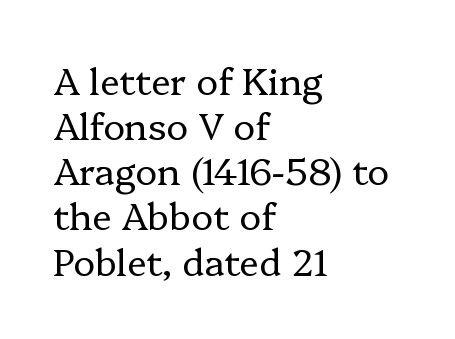
The image shows 37 px regular-weight serif type, upright; set left-aligned, line spacing 1.22x, normal letter spacing, not underlined; low stroke contrast and a medium x-height.
